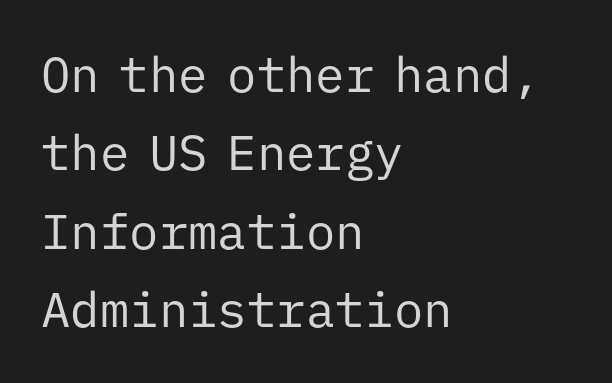
Q: Is the text bold? A: No.
Q: Is the text italic (slanted)? A: No, it is upright.
Q: Is the typeface a serif or a sans-serif typeface? A: Sans-serif.
Q: Is the text underlined? A: No.
Q: How is the paragraph aligned? A: Left-aligned.
Q: Is the spacing between letters normal or unusually wide? A: Normal.
Q: Is the spacing between lines tight, normal or loose? A: Normal.
Q: Width (condensed, normal, or wide)? A: Normal.
Q: Stroke contrast? A: Low.
Q: x-height? A: Medium.
Q: Monospaced? A: Yes.
